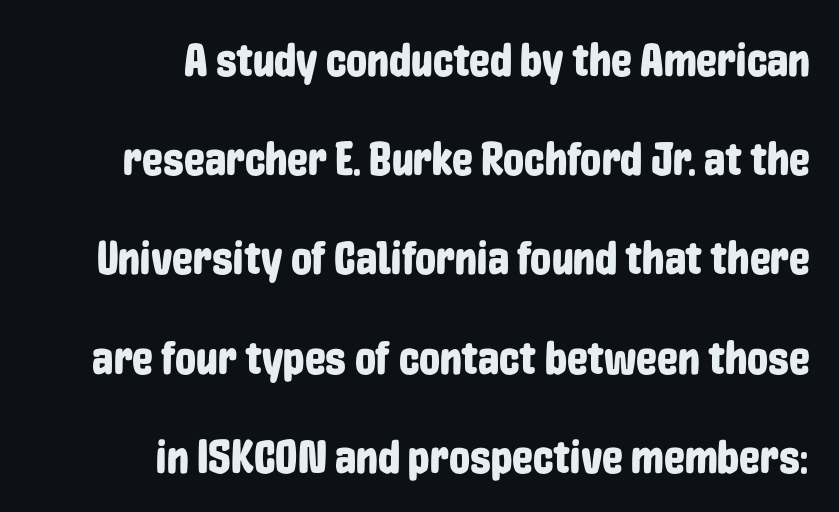
Looks like regular typesetting: each glyph gets only the width it needs. These lines were composed using upright roman letters. The compositor pushed each line to the right boundary. Rule under the text: the space is simply empty. Loosely led — the rows are spread out. Check where the strokes stop: nothing finishes them off — pure sans.
